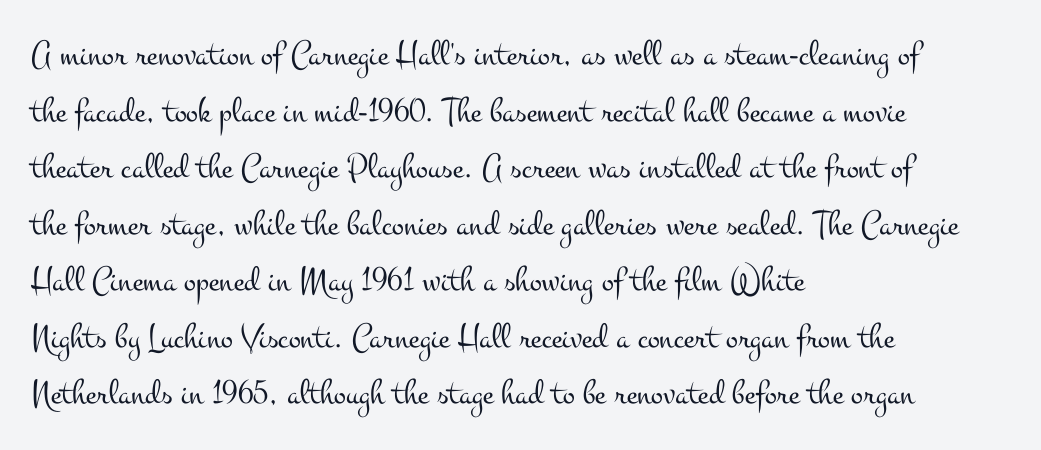
{"bold": "no", "weight": "light", "width": "wide", "stroke_contrast": "medium", "x_height": "small", "monospaced": "no", "underline": "no", "align": "left", "line_spacing": "normal", "line_spacing_ratio": 1.57, "letter_spacing": "normal", "letter_spacing_em": 0.0, "glyph_px": 36}
